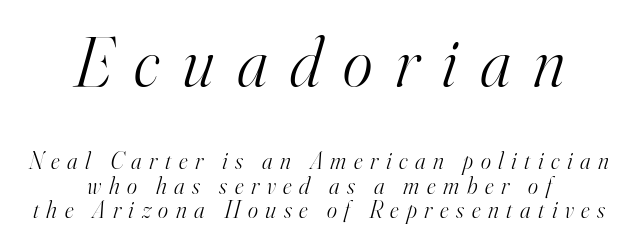
{"serif": "yes", "italic": "yes", "lean": "right", "slant_degrees": 16, "bold": "no", "weight": "light", "width": "normal", "stroke_contrast": "high", "x_height": "small", "monospaced": "no", "underline": "no", "align": "center", "line_spacing": "tight", "line_spacing_ratio": 1.02, "letter_spacing": "wide", "letter_spacing_em": 0.32, "larger_block": "first", "size_ratio": 2.96, "glyph_px": 71}
